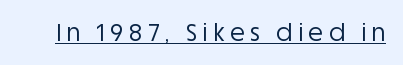
The image shows 24 px text type, upright; set unusually wide letter spacing (+0.23 em), underlined.
